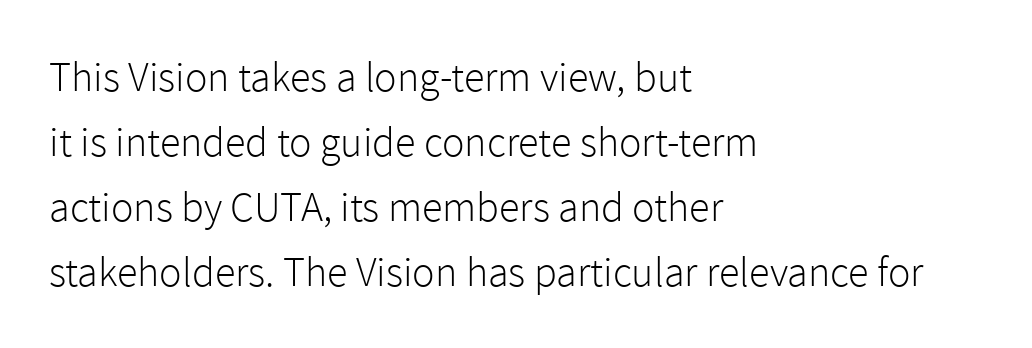
Q: Is the text bold? A: No.
Q: Is the text italic (slanted)? A: No, it is upright.
Q: Is the typeface a serif or a sans-serif typeface? A: Sans-serif.
Q: Is the text underlined? A: No.
Q: How is the paragraph aligned? A: Left-aligned.
Q: Is the spacing between letters normal or unusually wide? A: Normal.
Q: Is the spacing between lines tight, normal or loose? A: Normal.
Q: Width (condensed, normal, or wide)? A: Normal.
Q: x-height? A: Medium.
Q: Monospaced? A: No.
